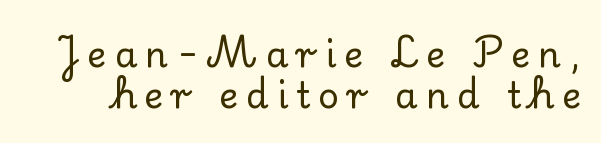
Q: Is the text italic (slanted)? A: No, it is upright.
Q: Is the typeface a serif or a sans-serif typeface? A: Serif.
Q: Is the text underlined? A: No.
Q: Is the spacing between letters normal or unusually wide? A: Unusually wide.
Q: Is the spacing between lines tight, normal or loose? A: Tight.
Q: Width (condensed, normal, or wide)? A: Normal.
Q: Stroke contrast? A: Low.
Q: x-height? A: Small.
Q: Monospaced? A: No.
